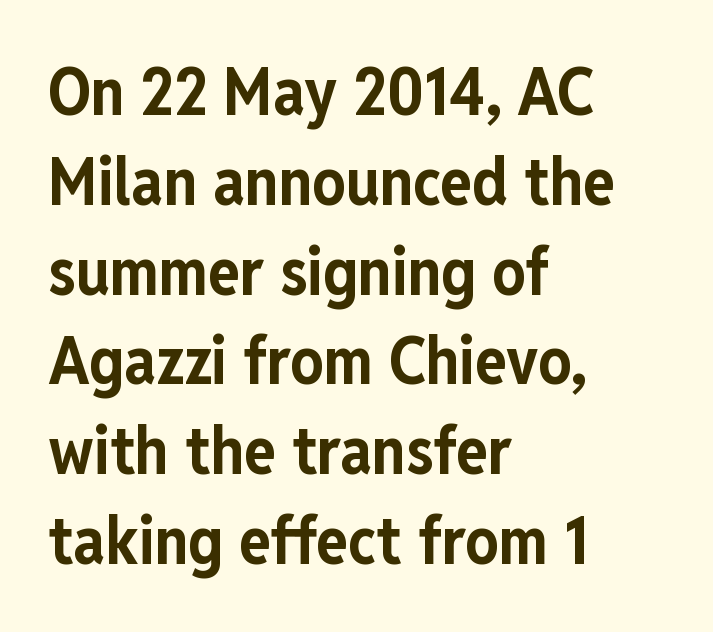
Ascenders rise straight up at ninety degrees. Anything drawn beneath the words? Only blank space. How heavy is the stroke? Heavy — this is a bold. The lines are quadded left. Do the characters align in a grid? No, the font is proportional.
